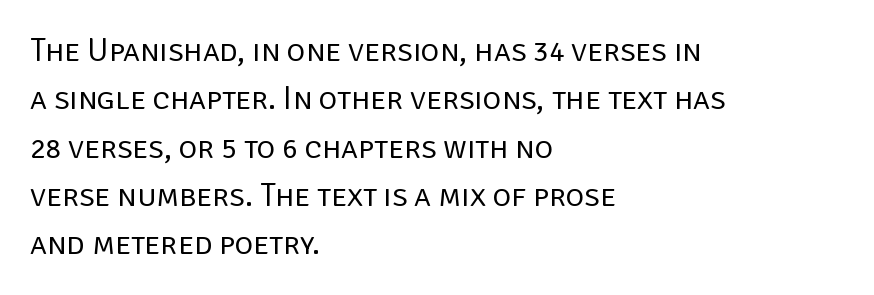
The passage shown is not bold in any degree. Letter spacing: default. Note the varied advance widths — an 'i' is clearly narrower than an 'm'. This rendering features lettering with no underline. This rendering employs a face without finishing strokes, i.e., a sans-serif.
